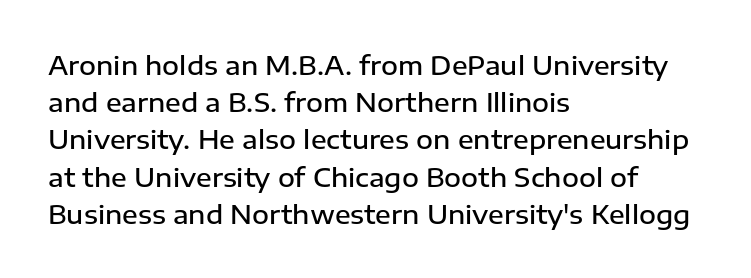
The strokes are fattened partway — semibold, not bold. The rendering uses a moderate line-height, typical for paragraphs. This sample uses plain, unmodified letter spacing. Any mark beneath the type? The region is blank.
